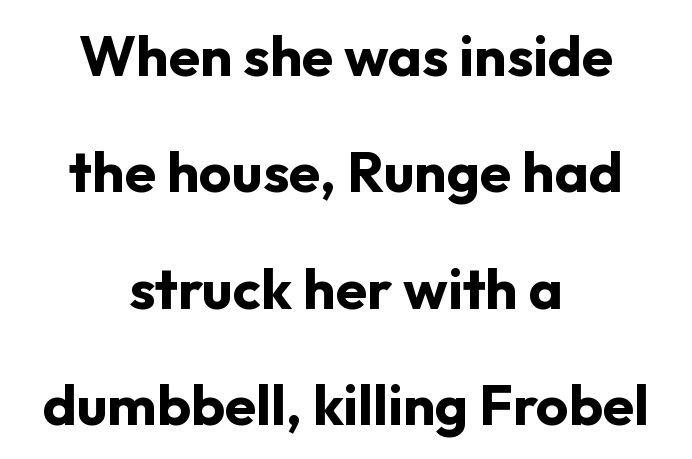
Q: Is the text bold? A: Yes.
Q: Is the text italic (slanted)? A: No, it is upright.
Q: Is the typeface a serif or a sans-serif typeface? A: Sans-serif.
Q: Is the text underlined? A: No.
Q: How is the paragraph aligned? A: Centered.
Q: Is the spacing between letters normal or unusually wide? A: Normal.
Q: Is the spacing between lines tight, normal or loose? A: Loose.
Q: Width (condensed, normal, or wide)? A: Normal.
Q: Stroke contrast? A: Low.
Q: x-height? A: Medium.
Q: Monospaced? A: No.
